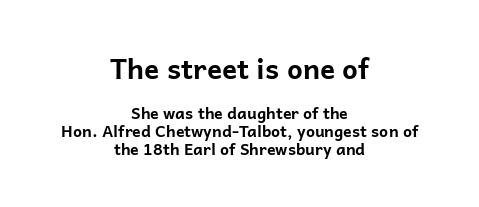
Q: Is the text bold? A: Yes.
Q: Is the text italic (slanted)? A: No, it is upright.
Q: Is the typeface a serif or a sans-serif typeface? A: Sans-serif.
Q: Is the text underlined? A: No.
Q: How is the paragraph aligned? A: Centered.
Q: Is the spacing between letters normal or unusually wide? A: Normal.
Q: Is the spacing between lines tight, normal or loose? A: Tight.
Q: Which block of text is set in a larger size, the first (top) or the second (bottom)? A: The first (top) one.
Q: Width (condensed, normal, or wide)? A: Normal.
Q: Stroke contrast? A: Low.
Q: x-height? A: Medium.
Q: Monospaced? A: No.
